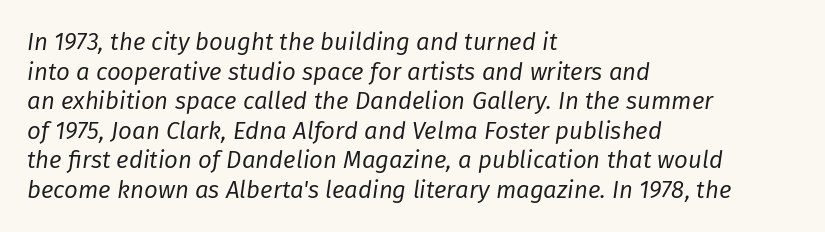
{"italic": "yes", "lean": "right", "slant_degrees": 8, "bold": "no", "underline": "no", "align": "left", "line_spacing_ratio": 1.23, "letter_spacing": "normal", "letter_spacing_em": 0.0, "glyph_px": 24}
